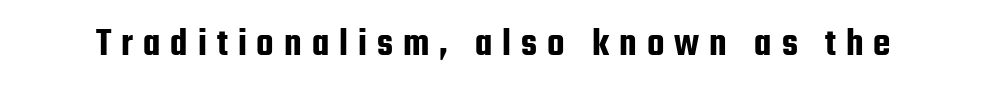
The image shows 40 px condensed sans-serif type, upright; set unusually wide letter spacing (+0.25 em), not underlined; low stroke contrast and a medium x-height.
